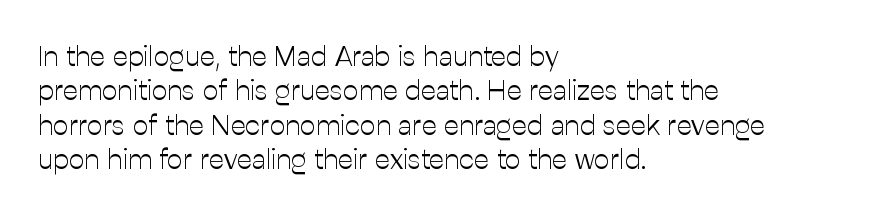
Q: Is the text bold? A: No.
Q: Is the text italic (slanted)? A: No, it is upright.
Q: Is the typeface a serif or a sans-serif typeface? A: Sans-serif.
Q: Is the text underlined? A: No.
Q: How is the paragraph aligned? A: Left-aligned.
Q: Is the spacing between letters normal or unusually wide? A: Normal.
Q: Width (condensed, normal, or wide)? A: Normal.
Q: Stroke contrast? A: Low.
Q: x-height? A: Medium.
Q: Monospaced? A: No.
